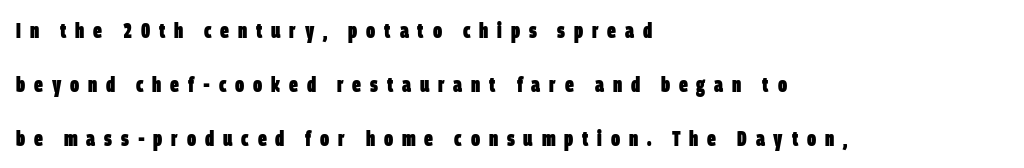
{"bold": "yes", "underline": "no", "align": "left", "line_spacing": "loose", "line_spacing_ratio": 2.46, "letter_spacing": "wide", "letter_spacing_em": 0.4, "glyph_px": 22}
